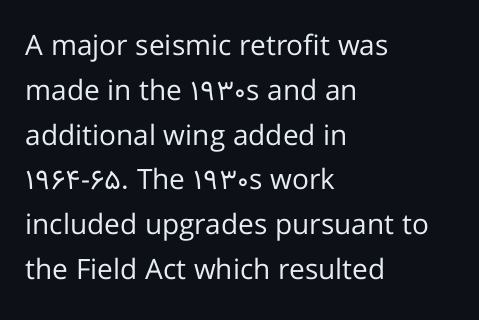
Q: Is the text bold? A: No.
Q: Is the text italic (slanted)? A: No, it is upright.
Q: Is the typeface a serif or a sans-serif typeface? A: Sans-serif.
Q: Is the text underlined? A: No.
Q: How is the paragraph aligned? A: Left-aligned.
Q: Is the spacing between letters normal or unusually wide? A: Normal.
Q: Is the spacing between lines tight, normal or loose? A: Normal.
Q: Width (condensed, normal, or wide)? A: Normal.
Q: Stroke contrast? A: Low.
Q: x-height? A: Medium.
Q: Monospaced? A: No.
